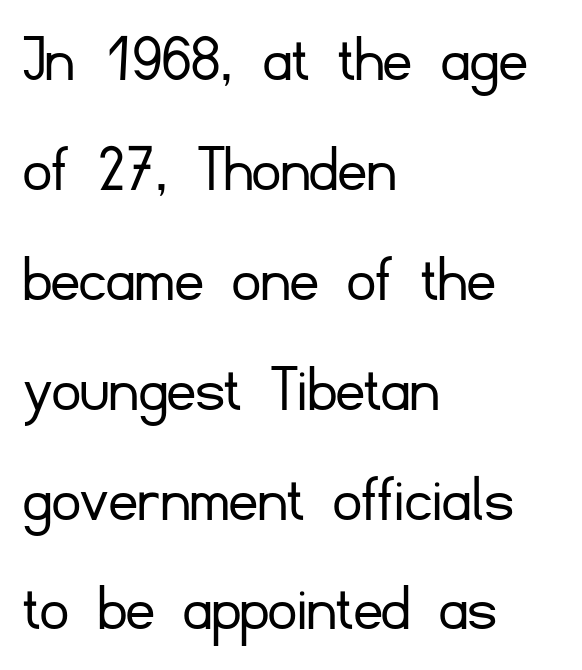
The compositor pushed each line to the left boundary. A light-to-regular cut is what we see here. The specimen omits any rule beneath the text block's lines. Is the letter spacing exaggerated? No — it looks like the ordinary default.
